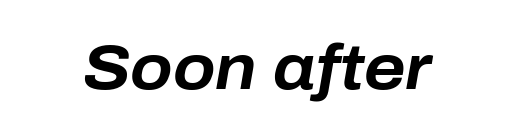
Q: Is the text bold? A: Yes.
Q: Is the text italic (slanted)? A: Yes, it leans right by about 10 degrees.
Q: Is the text underlined? A: No.
Q: Is the spacing between letters normal or unusually wide? A: Normal.
Q: Width (condensed, normal, or wide)? A: Normal.
Q: Stroke contrast? A: Low.
Q: x-height? A: Medium.
Q: Monospaced? A: No.
